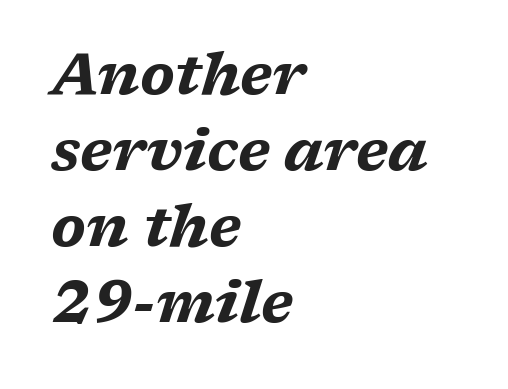
{"italic": "yes", "lean": "right", "slant_degrees": 17, "bold": "yes", "weight": "bold", "width": "wide", "stroke_contrast": "medium", "x_height": "medium", "monospaced": "no", "underline": "no", "align": "left", "line_spacing": "normal", "line_spacing_ratio": 1.31, "letter_spacing": "normal", "letter_spacing_em": 0.0, "glyph_px": 58}
